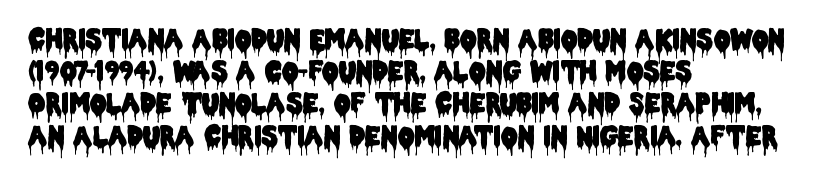
You could call the tracking neutral — neither tight nor loose. Posture: upright roman. Which margin do the lines hug? The left one — the right edge is uneven. Decoration check: the copy has no underline.
